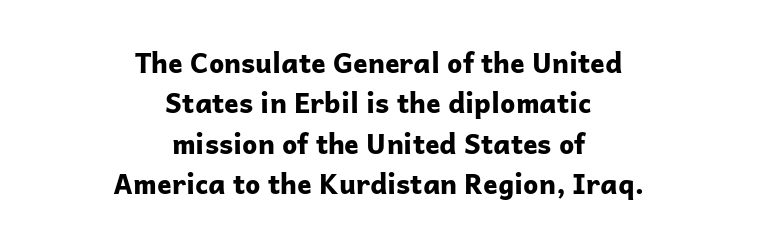
{"italic": "no", "bold": "yes", "underline": "no", "align": "center", "line_spacing": "normal", "line_spacing_ratio": 1.5, "letter_spacing": "normal", "letter_spacing_em": 0.0, "glyph_px": 27}
